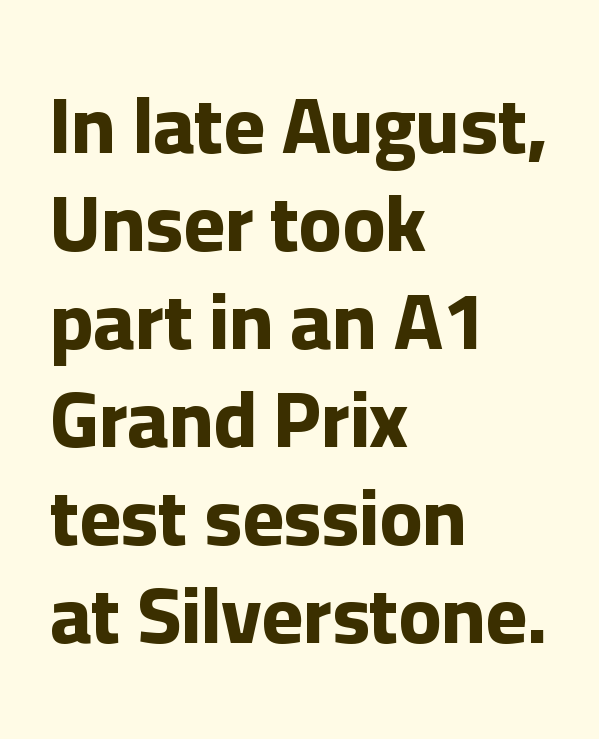
{"serif": "no", "italic": "no", "bold": "yes", "weight": "bold", "width": "normal", "stroke_contrast": "low", "x_height": "medium", "monospaced": "no", "underline": "no", "align": "left", "line_spacing_ratio": 1.24, "letter_spacing": "normal", "letter_spacing_em": 0.0, "glyph_px": 79}
